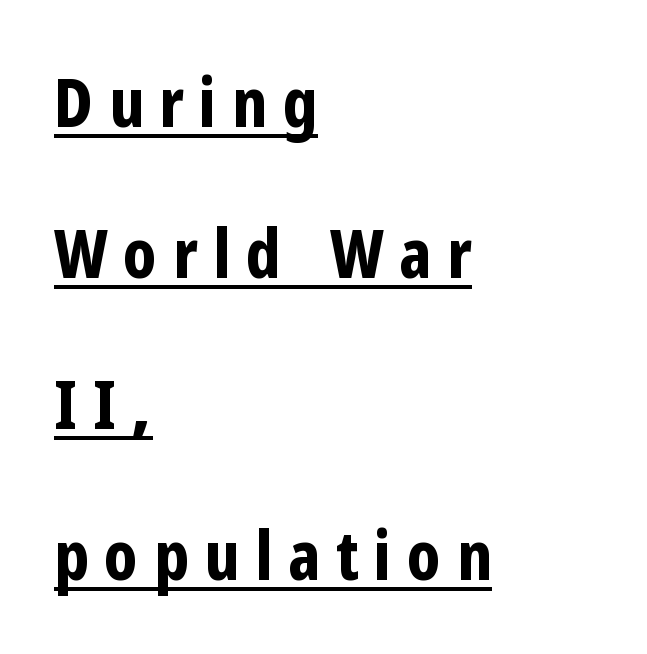
{"serif": "no", "italic": "no", "bold": "yes", "weight": "bold", "width": "condensed", "stroke_contrast": "low", "x_height": "medium", "monospaced": "no", "underline": "yes", "align": "left", "line_spacing": "loose", "line_spacing_ratio": 2.22, "letter_spacing": "wide", "letter_spacing_em": 0.23, "glyph_px": 68}
